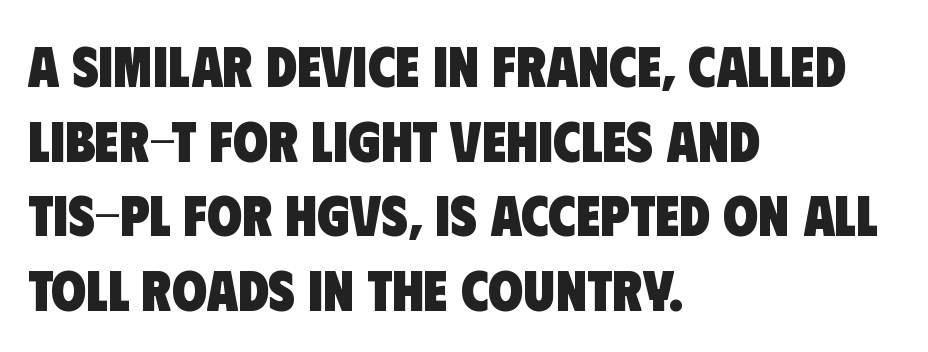
Q: Is the text bold? A: Yes.
Q: Is the typeface a serif or a sans-serif typeface? A: Sans-serif.
Q: Is the text underlined? A: No.
Q: How is the paragraph aligned? A: Left-aligned.
Q: Is the spacing between letters normal or unusually wide? A: Normal.
Q: Is the spacing between lines tight, normal or loose? A: Normal.
Q: Width (condensed, normal, or wide)? A: Condensed.
Q: Stroke contrast? A: Low.
Q: x-height? A: Large.
Q: Monospaced? A: No.
